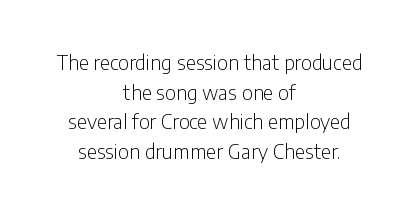
In terms of posture, this sample is upright. Rows of type keep a routine distance in the vertical direction. Descender tails drop into unmarked territory. The typesetter chose a symmetrical, centered arrangement here.
